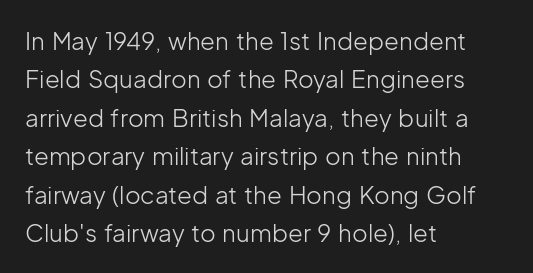
{"italic": "no", "bold": "no", "underline": "no", "align": "left", "line_spacing": "normal", "line_spacing_ratio": 1.6, "letter_spacing": "normal", "letter_spacing_em": 0.0, "glyph_px": 24}
